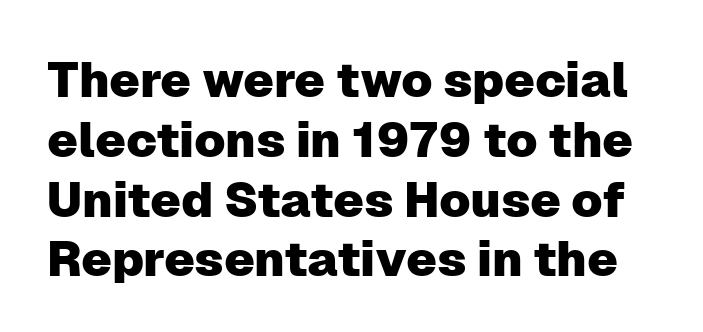
Notice how the stems are strictly vertical — no italics here. Just letters on the line, the space beneath them empty. The rendering uses natural spacing where letterforms have individual widths. Does extra space separate the letters? No, they use regular spacing. Is this a sans? Yes — the strokes have no serifs.
